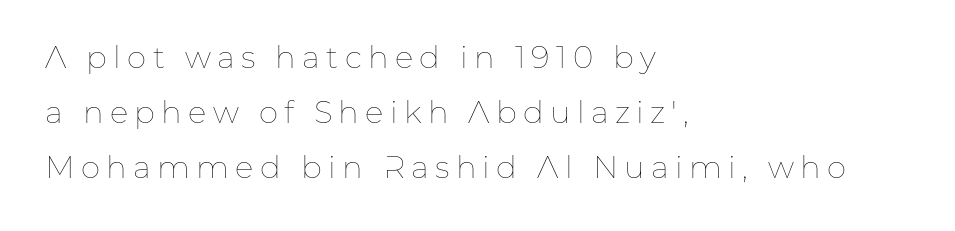
{"italic": "no", "bold": "no", "weight": "thin", "width": "normal", "stroke_contrast": "low", "x_height": "medium", "monospaced": "no", "underline": "no", "align": "left", "line_spacing_ratio": 1.78, "letter_spacing": "wide", "letter_spacing_em": 0.2, "glyph_px": 31}
